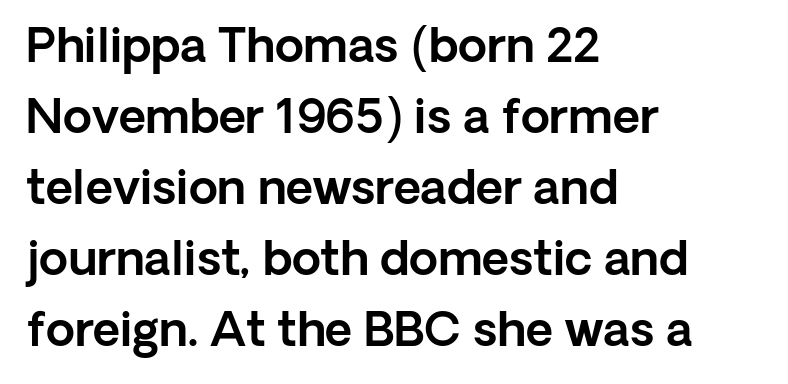
The image shows 47 px sans-serif type, upright; set left-aligned, normal line spacing (1.51x), normal letter spacing, not underlined; a medium x-height.
